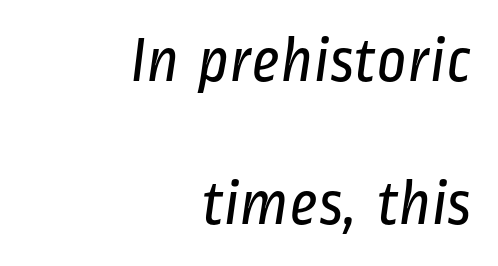
The image shows 65 px regular-weight, condensed sans-serif type; set right-aligned, loose line spacing (2.2x), normal letter spacing, not underlined; low stroke contrast and a medium x-height.
